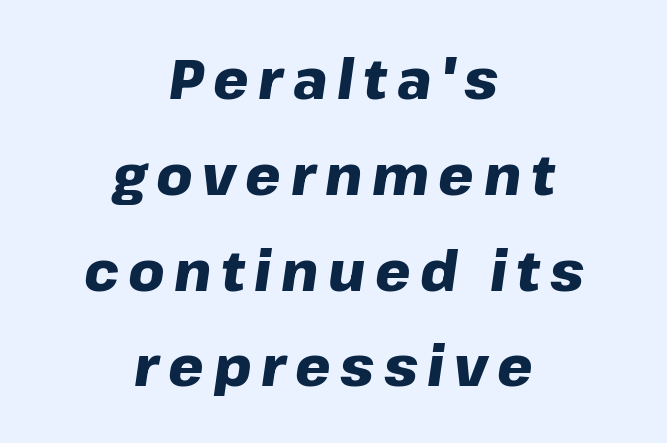
The image shows 56 px heavy type, italic (leaning right); set centered, line spacing 1.71x, not underlined; low stroke contrast and a medium x-height.
